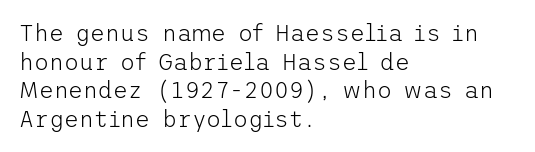
{"italic": "no", "bold": "no", "underline": "no", "align": "left", "line_spacing": "normal", "line_spacing_ratio": 1.25, "letter_spacing": "normal", "letter_spacing_em": 0.0, "glyph_px": 23}
